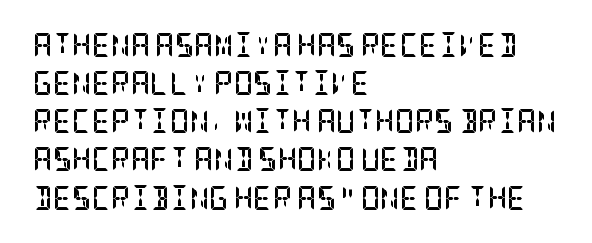
Any mark beneath the type? The region is blank. The letters stand upright; this is a roman face. The type is set solid horizontally, with unmodified tracking. Which margin do the lines hug? The left one — the right edge is uneven. The rendering uses a bold face; every stroke is thick and dark.
